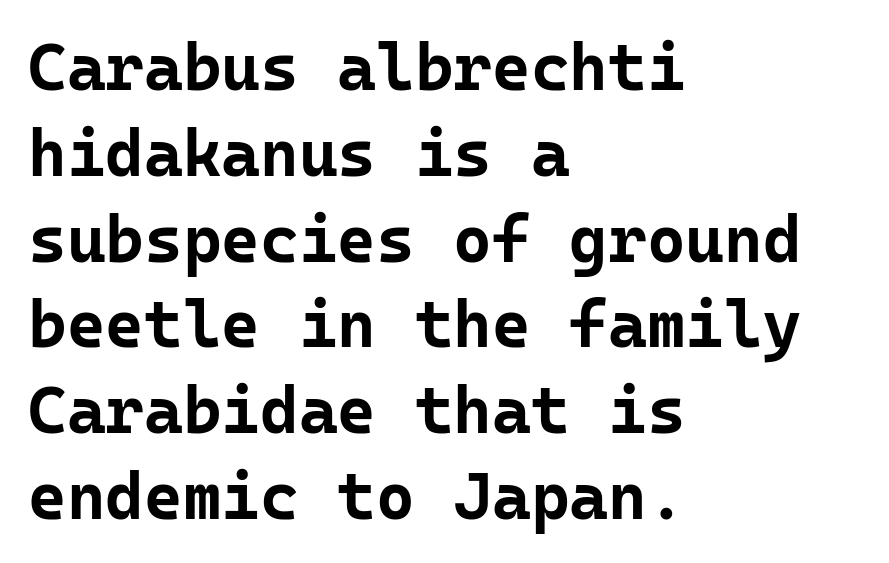
Q: Is the text bold? A: Yes.
Q: Is the text italic (slanted)? A: No, it is upright.
Q: Is the typeface a serif or a sans-serif typeface? A: Sans-serif.
Q: Is the text underlined? A: No.
Q: How is the paragraph aligned? A: Left-aligned.
Q: Is the spacing between letters normal or unusually wide? A: Normal.
Q: Is the spacing between lines tight, normal or loose? A: Normal.
Q: Width (condensed, normal, or wide)? A: Normal.
Q: Stroke contrast? A: Low.
Q: x-height? A: Medium.
Q: Monospaced? A: Yes.
